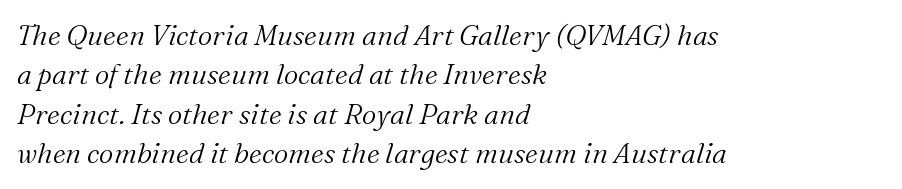
The cut favours lightness, reaching ordinary text weight at its darkest. The passage shown leans; its letterforms are oblique. A typesetter would call this proportional, since set widths differ per character. The leading is moderate, giving the passage an even texture. Font category for this specimen: serif.
